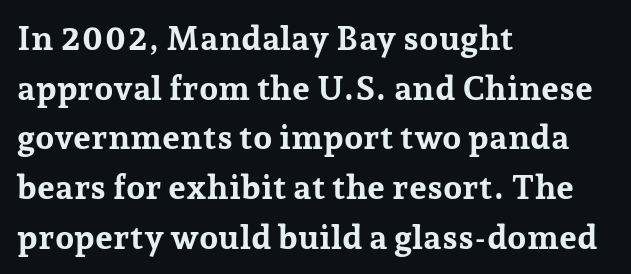
There is no visible air inserted between adjacent glyphs. The strip under each line holds only bare page. The rendering uses natural spacing where letterforms have individual widths. The letters stand straight up with perfectly vertical stems.
